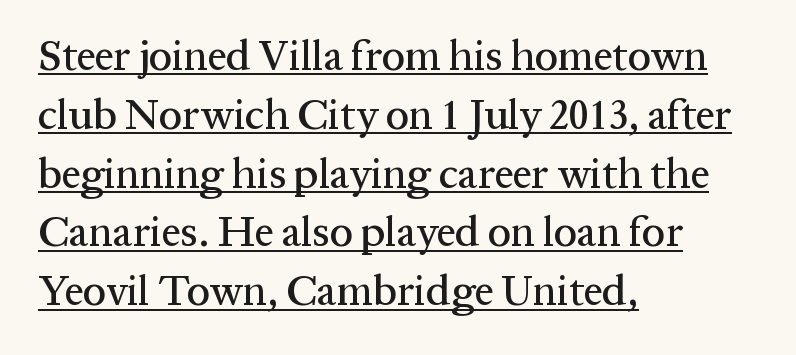
Q: Is the text italic (slanted)? A: No, it is upright.
Q: Is the typeface a serif or a sans-serif typeface? A: Serif.
Q: Is the text underlined? A: Yes.
Q: How is the paragraph aligned? A: Left-aligned.
Q: Is the spacing between letters normal or unusually wide? A: Normal.
Q: Is the spacing between lines tight, normal or loose? A: Normal.
Q: Width (condensed, normal, or wide)? A: Normal.
Q: Stroke contrast? A: Medium.
Q: x-height? A: Medium.
Q: Monospaced? A: No.
